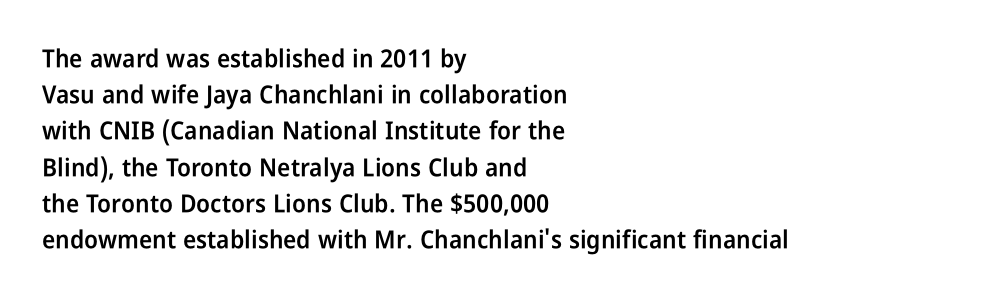
Caption: semibold face, moderately heavy strokes. Type without underlining. Quick note: interline space is typical. Vertical strokes here are truly vertical. Caption: multi-line text, flush left, ragged right.
